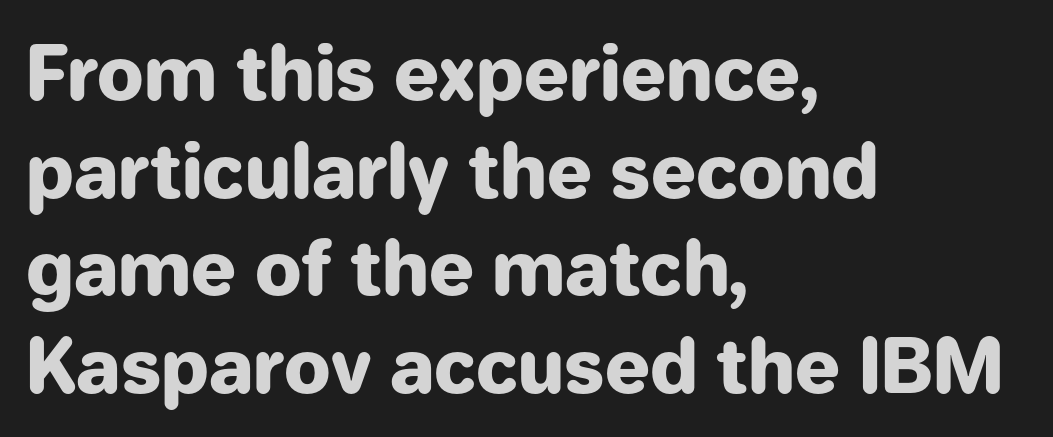
Q: Is the text bold? A: Yes.
Q: Is the text italic (slanted)? A: No, it is upright.
Q: Is the typeface a serif or a sans-serif typeface? A: Sans-serif.
Q: Is the text underlined? A: No.
Q: How is the paragraph aligned? A: Left-aligned.
Q: Is the spacing between letters normal or unusually wide? A: Normal.
Q: Is the spacing between lines tight, normal or loose? A: Normal.
Q: Width (condensed, normal, or wide)? A: Normal.
Q: Stroke contrast? A: Low.
Q: x-height? A: Medium.
Q: Monospaced? A: No.
